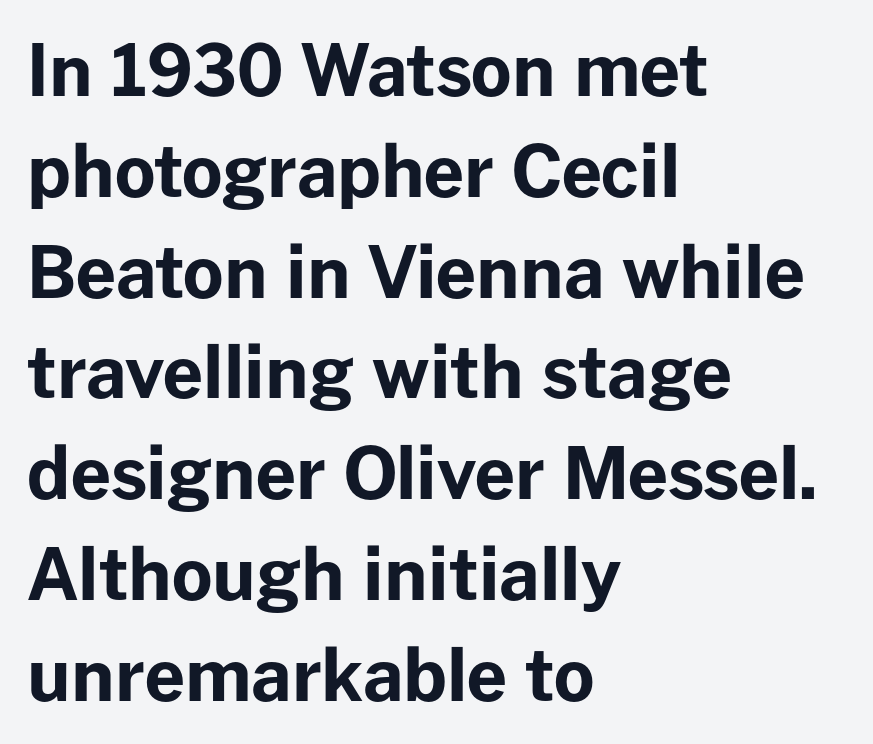
This sample has the flowing, uneven cadence of proportional lettering. The rendering shows plain stroke endings on the letterforms — a sans-serif design. Nobody touched the tracking dial on this one. Nope, not italic — everything's standing straight.
